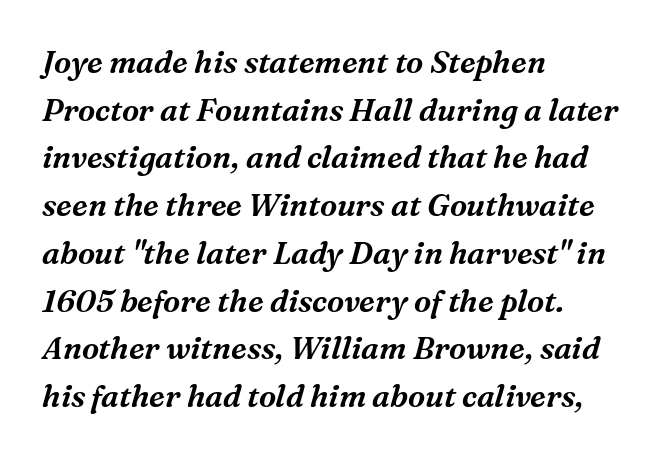
{"serif": "yes", "italic": "yes", "lean": "right", "slant_degrees": 16, "width": "normal", "stroke_contrast": "medium", "x_height": "medium", "monospaced": "no", "underline": "no", "align": "left", "line_spacing": "normal", "line_spacing_ratio": 1.54, "letter_spacing": "normal", "letter_spacing_em": 0.0, "glyph_px": 31}
